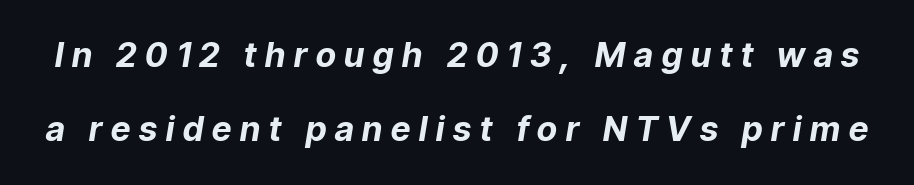
The image shows 34 px bold type, italic (leaning right); set loose line spacing (2.19x), unusually wide letter spacing (+0.26 em), not underlined; low stroke contrast and a medium x-height.
